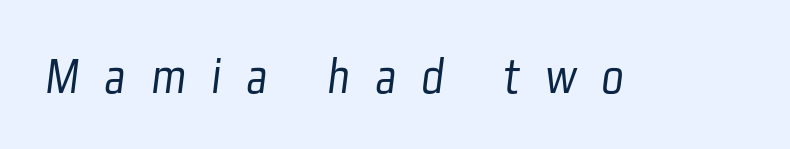
{"serif": "no", "bold": "no", "weight": "light", "width": "condensed", "stroke_contrast": "low", "x_height": "medium", "monospaced": "no", "underline": "no", "letter_spacing": "wide", "letter_spacing_em": 0.49, "glyph_px": 52}
